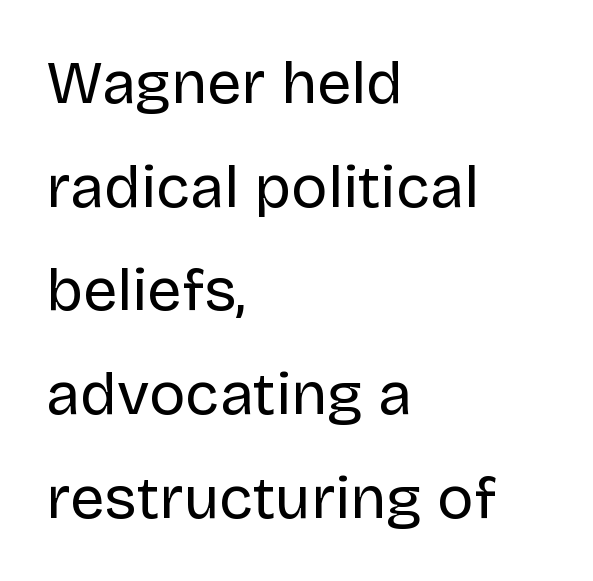
Tracking here is standard; glyphs follow each other at the usual distance. The rag falls on the right side of this text block. The text was rendered using a sans face with plain stroke endings. Weight: not bold — regular or lighter. You could not count columns in this text — the font is proportionally spaced. The block of text has a typical density, with ordinary space between rows.
